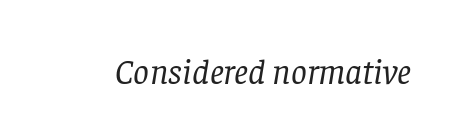
The image shows 35 px regular-weight serif type, italic (leaning right); set normal letter spacing, not underlined; low stroke contrast and a large x-height.
